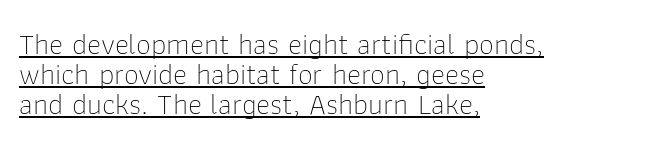
Q: Is the text bold? A: No.
Q: Is the text italic (slanted)? A: No, it is upright.
Q: Is the typeface a serif or a sans-serif typeface? A: Sans-serif.
Q: Is the text underlined? A: Yes.
Q: How is the paragraph aligned? A: Left-aligned.
Q: Is the spacing between letters normal or unusually wide? A: Normal.
Q: Is the spacing between lines tight, normal or loose? A: Tight.
Q: Width (condensed, normal, or wide)? A: Normal.
Q: Stroke contrast? A: Low.
Q: x-height? A: Medium.
Q: Monospaced? A: No.
